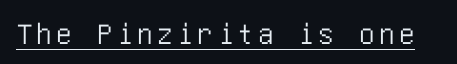
The image shows 31 px condensed sans-serif type, upright; set underlined; low stroke contrast and a large x-height.
